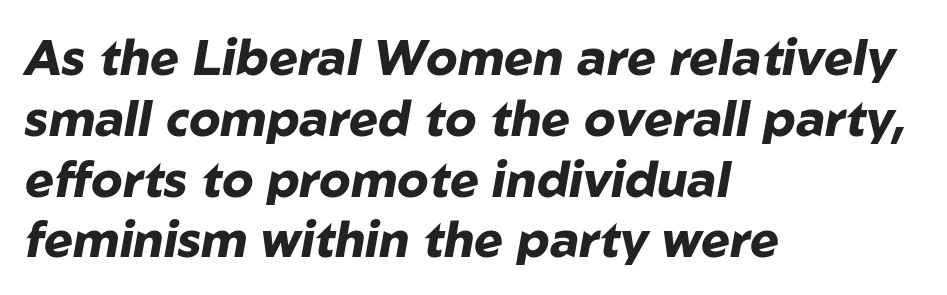
{"italic": "yes", "lean": "right", "slant_degrees": 10, "bold": "yes", "weight": "heavy", "width": "normal", "stroke_contrast": "low", "x_height": "medium", "monospaced": "no", "underline": "no", "align": "left", "line_spacing_ratio": 1.24, "letter_spacing": "normal", "letter_spacing_em": 0.0, "glyph_px": 49}
